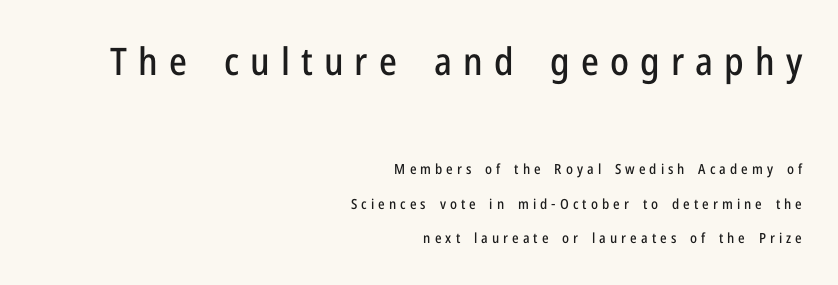
Q: Is the text italic (slanted)? A: No, it is upright.
Q: Is the typeface a serif or a sans-serif typeface? A: Sans-serif.
Q: Is the text underlined? A: No.
Q: How is the paragraph aligned? A: Right-aligned.
Q: Is the spacing between letters normal or unusually wide? A: Unusually wide.
Q: Is the spacing between lines tight, normal or loose? A: Loose.
Q: Which block of text is set in a larger size, the first (top) or the second (bottom)? A: The first (top) one.
Q: Width (condensed, normal, or wide)? A: Condensed.
Q: Stroke contrast? A: Low.
Q: x-height? A: Medium.
Q: Monospaced? A: No.
